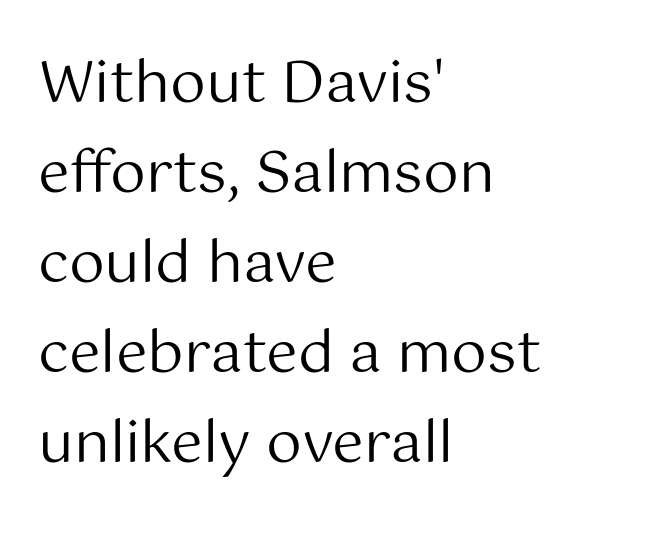
Q: Is the text bold? A: No.
Q: Is the text italic (slanted)? A: No, it is upright.
Q: Is the typeface a serif or a sans-serif typeface? A: Sans-serif.
Q: Is the text underlined? A: No.
Q: How is the paragraph aligned? A: Left-aligned.
Q: Is the spacing between letters normal or unusually wide? A: Normal.
Q: Is the spacing between lines tight, normal or loose? A: Normal.
Q: Width (condensed, normal, or wide)? A: Normal.
Q: Stroke contrast? A: Medium.
Q: x-height? A: Medium.
Q: Monospaced? A: No.
